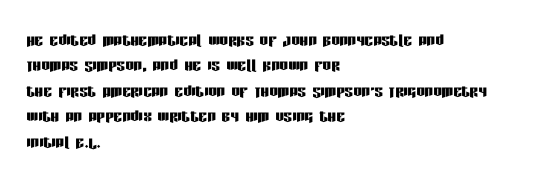
Short and long lines alike share a common starting point at left. Letters rest on an invisible, unmarked baseline. No extra tracking has been applied to these lines. Is there any slant? The stems are plumb.
